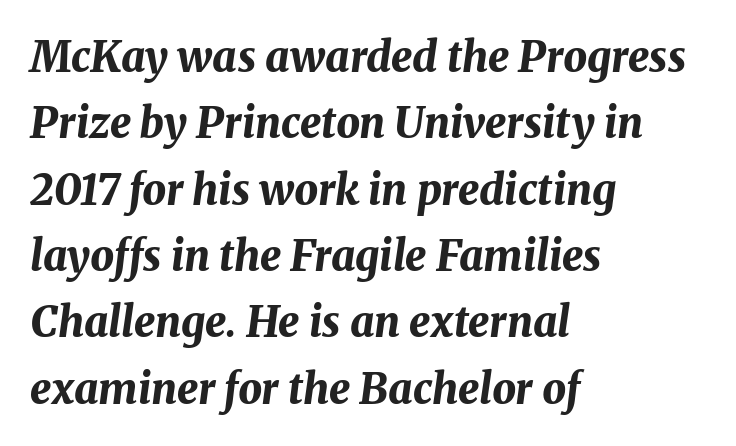
The image shows 42 px bold type, italic (leaning right); set left-aligned, normal line spacing (1.58x), normal letter spacing, not underlined; medium stroke contrast and a medium x-height.
